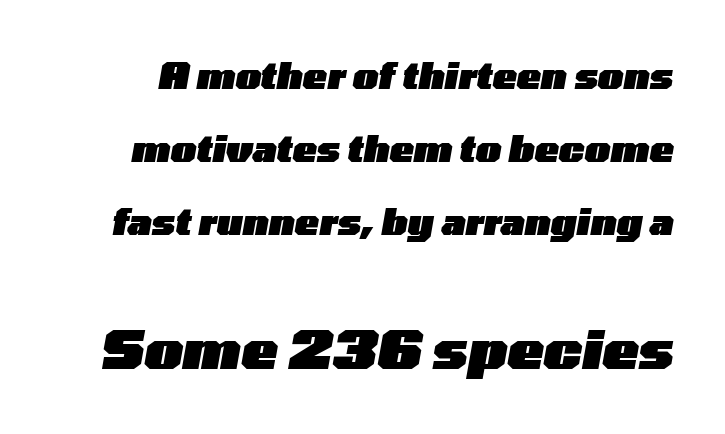
The image shows 54 px heavy, wide type, italic (leaning right); set loose line spacing (2.03x), normal letter spacing, not underlined; the second (bottom) block is 1.5x larger; low stroke contrast and a medium x-height.
